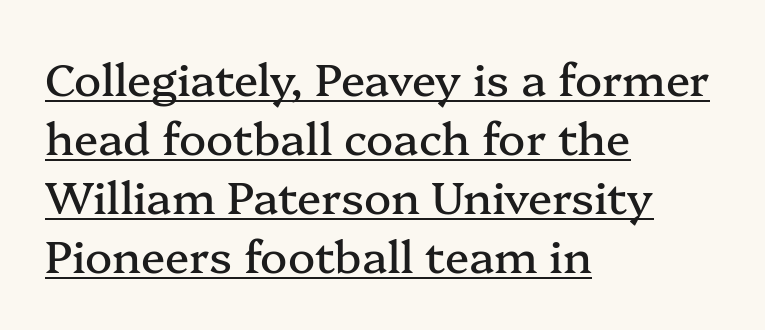
Q: Is the text italic (slanted)? A: No, it is upright.
Q: Is the typeface a serif or a sans-serif typeface? A: Serif.
Q: Is the text underlined? A: Yes.
Q: How is the paragraph aligned? A: Left-aligned.
Q: Is the spacing between letters normal or unusually wide? A: Normal.
Q: Is the spacing between lines tight, normal or loose? A: Normal.
Q: Width (condensed, normal, or wide)? A: Normal.
Q: Stroke contrast? A: Medium.
Q: x-height? A: Medium.
Q: Monospaced? A: No.
